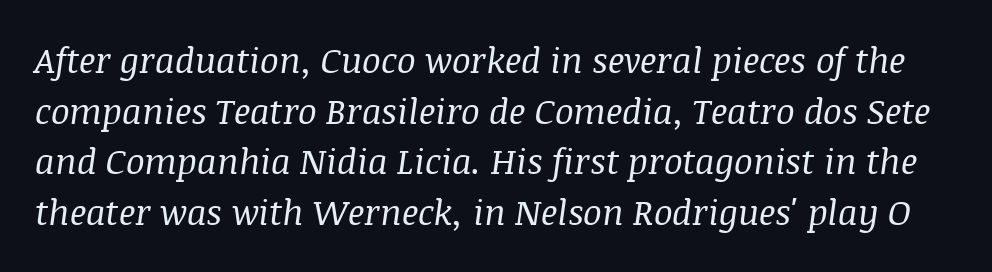
The image shows 35 px regular-weight serif type, italic (leaning right); set normal line spacing (1.45x), normal letter spacing, not underlined; medium stroke contrast and a large x-height.
